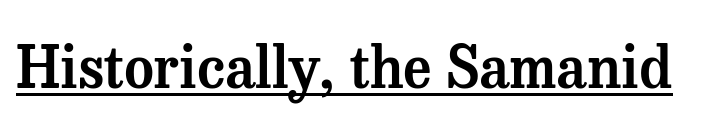
The letters carry serifs — small finishing strokes at the ends of their stems. Has an underline been added? It has. Think of a printed novel: that variable character pitch is what you see here. Posture: straight, roman, zero tilt. There is no visible air inserted between adjacent glyphs.
